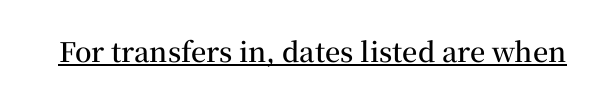
{"italic": "no", "bold": "semi", "underline": "yes", "letter_spacing": "normal", "letter_spacing_em": 0.0, "glyph_px": 27}
